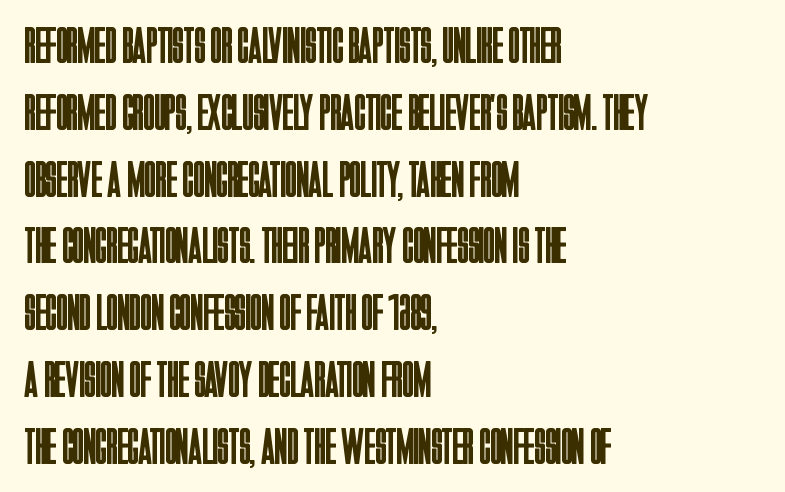
The image shows 51 px regular-weight, condensed sans-serif type, upright; set left-aligned, normal line spacing (1.31x), normal letter spacing, not underlined; low stroke contrast and a large x-height.
